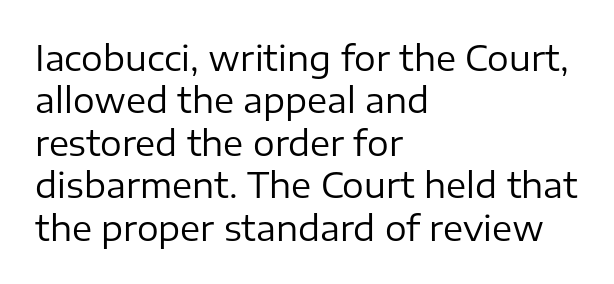
{"serif": "no", "italic": "no", "bold": "no", "weight": "regular", "width": "normal", "stroke_contrast": "low", "x_height": "medium", "monospaced": "no", "underline": "no", "align": "left", "line_spacing": "normal", "line_spacing_ratio": 1.25, "letter_spacing": "normal", "letter_spacing_em": 0.0, "glyph_px": 34}
